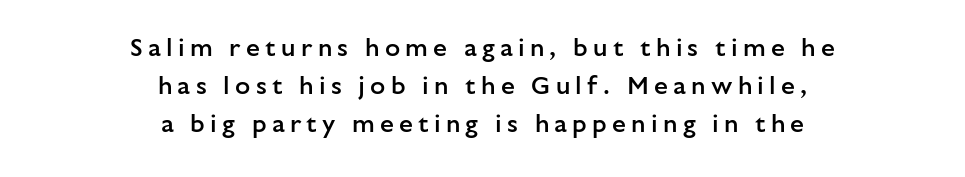
The image shows 25 px text type, upright; set centered, normal line spacing (1.53x), unusually wide letter spacing (+0.21 em), not underlined.
